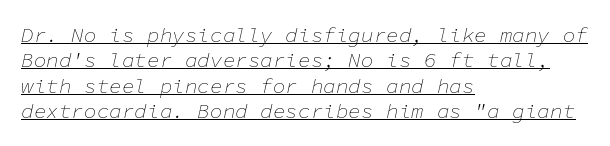
This sample is left-justified, so line endings fall wherever the words run out. A typographer would call this underscored text. Weight: in the light-to-regular range. The face used here has a pronounced slope to its letters. Tracking here is standard; glyphs follow each other at the usual distance.
